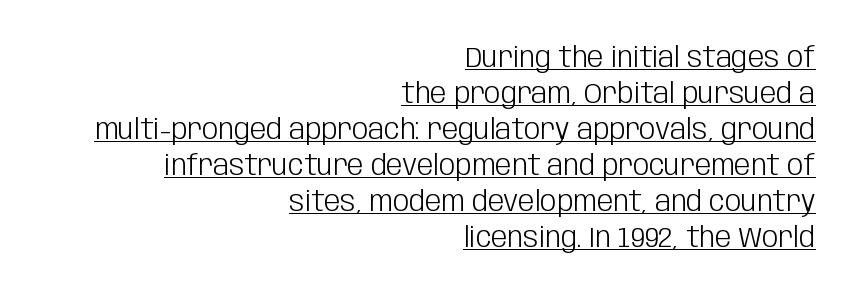
{"serif": "no", "italic": "no", "bold": "no", "weight": "light", "width": "condensed", "stroke_contrast": "low", "x_height": "large", "monospaced": "no", "underline": "yes", "align": "right", "line_spacing_ratio": 1.24, "letter_spacing": "normal", "letter_spacing_em": 0.0, "glyph_px": 29}
